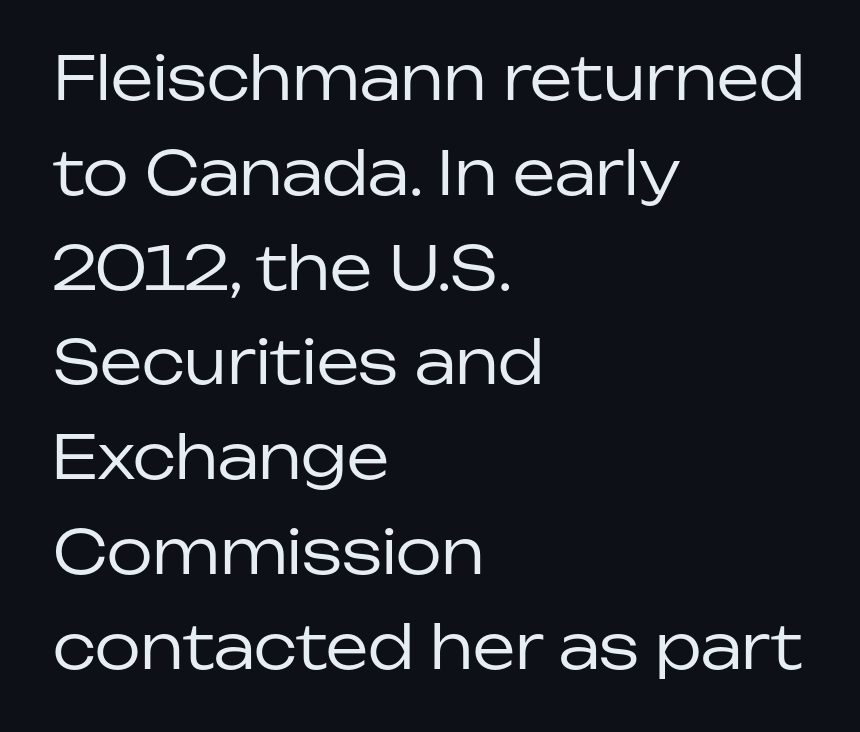
{"serif": "no", "italic": "no", "bold": "no", "weight": "regular", "width": "normal", "stroke_contrast": "low", "x_height": "medium", "monospaced": "no", "underline": "no", "align": "left", "line_spacing": "normal", "line_spacing_ratio": 1.58, "letter_spacing": "normal", "letter_spacing_em": 0.0, "glyph_px": 60}
